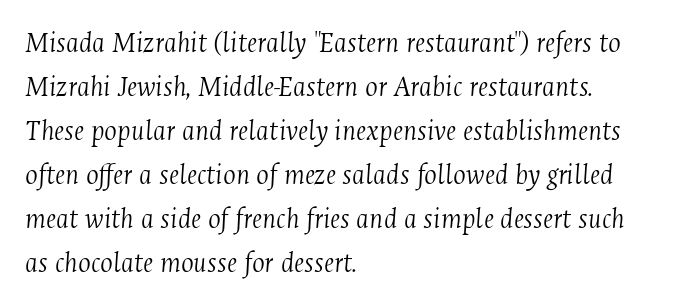
Q: Is the text bold? A: No.
Q: Is the text italic (slanted)? A: Yes, it leans right by about 4 degrees.
Q: Is the typeface a serif or a sans-serif typeface? A: Serif.
Q: Is the text underlined? A: No.
Q: How is the paragraph aligned? A: Left-aligned.
Q: Is the spacing between letters normal or unusually wide? A: Normal.
Q: Is the spacing between lines tight, normal or loose? A: Normal.
Q: Width (condensed, normal, or wide)? A: Condensed.
Q: Stroke contrast? A: Medium.
Q: x-height? A: Medium.
Q: Monospaced? A: No.
